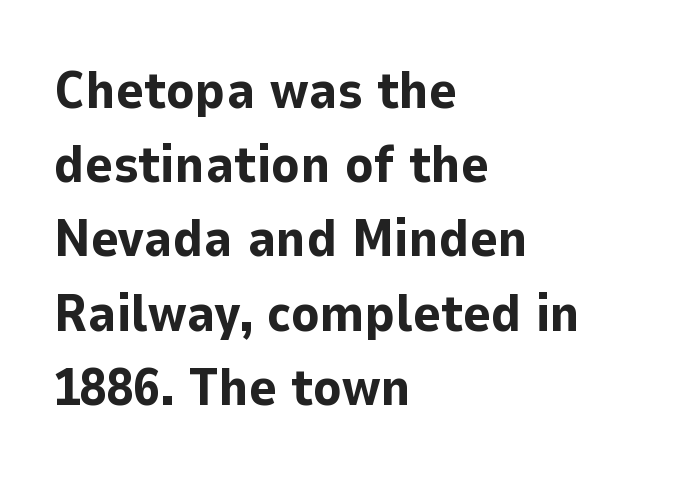
{"serif": "no", "italic": "no", "bold": "yes", "weight": "bold", "width": "normal", "stroke_contrast": "low", "x_height": "medium", "monospaced": "no", "underline": "no", "align": "left", "line_spacing": "normal", "line_spacing_ratio": 1.4, "letter_spacing": "normal", "letter_spacing_em": 0.0, "glyph_px": 53}
